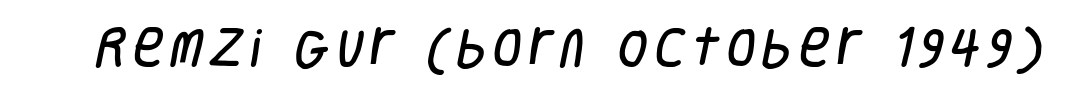
{"serif": "no", "width": "condensed", "stroke_contrast": "low", "x_height": "large", "monospaced": "no", "underline": "no", "glyph_px": 42}
